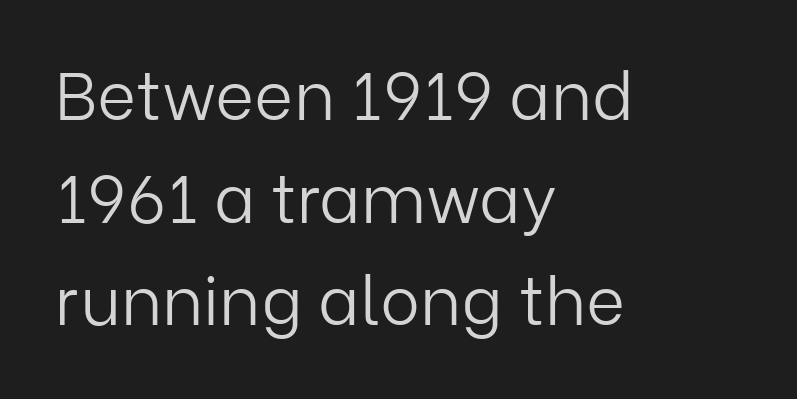
{"serif": "no", "italic": "no", "bold": "no", "weight": "light", "width": "normal", "stroke_contrast": "low", "x_height": "medium", "monospaced": "no", "underline": "no", "align": "left", "line_spacing": "normal", "line_spacing_ratio": 1.53, "letter_spacing": "normal", "letter_spacing_em": 0.0, "glyph_px": 67}
